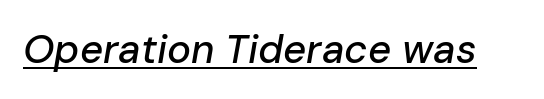
Does extra space separate the letters? No, they use regular spacing. You could not count columns in this text — the font is proportionally spaced. Slant detected: the letters are inclined. What decoration does the sample have? An underline.
